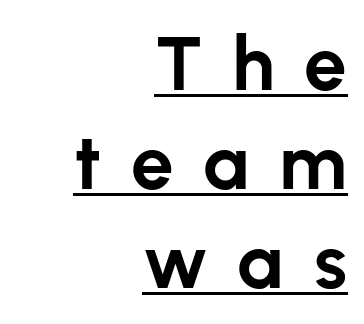
Q: Is the text bold? A: Yes.
Q: Is the text italic (slanted)? A: No, it is upright.
Q: Is the typeface a serif or a sans-serif typeface? A: Sans-serif.
Q: Is the text underlined? A: Yes.
Q: How is the paragraph aligned? A: Right-aligned.
Q: Is the spacing between letters normal or unusually wide? A: Unusually wide.
Q: Is the spacing between lines tight, normal or loose? A: Normal.
Q: Width (condensed, normal, or wide)? A: Normal.
Q: Stroke contrast? A: Low.
Q: x-height? A: Medium.
Q: Monospaced? A: No.
